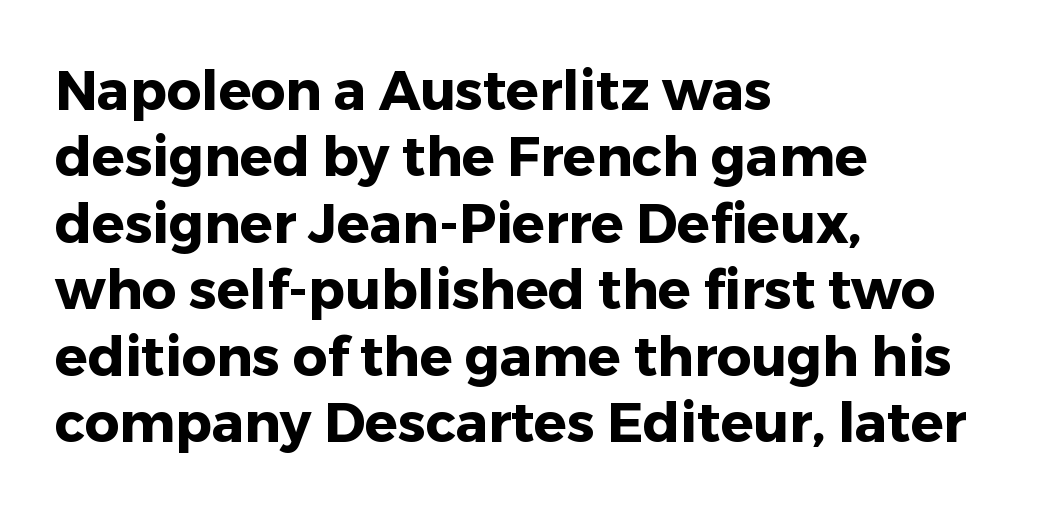
The image shows 54 px heavy sans-serif type, upright; set left-aligned, line spacing 1.23x, normal letter spacing, not underlined; low stroke contrast and a medium x-height.
